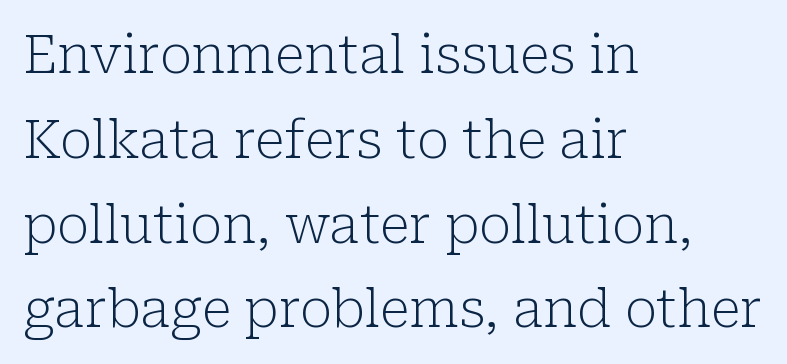
The leading is moderate, giving the passage an even texture. Casual observation: everything's shoved over to the left. You can tell it's not italic because the verticals are truly vertical. What stands out about the letter spacing? Nothing — it is the standard amount. The passage shown is not bold in any degree. Check the space under the baseline: it is left empty.
